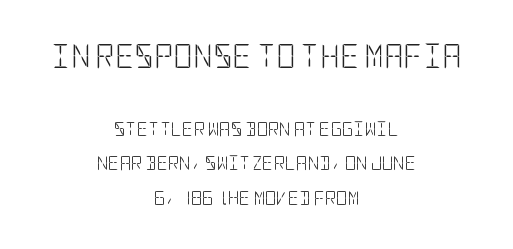
{"italic": "no", "bold": "no", "underline": "no", "align": "center", "line_spacing": "loose", "line_spacing_ratio": 2.45, "letter_spacing": "normal", "letter_spacing_em": 0.0, "larger_block": "first", "size_ratio": 1.71, "glyph_px": 24}
